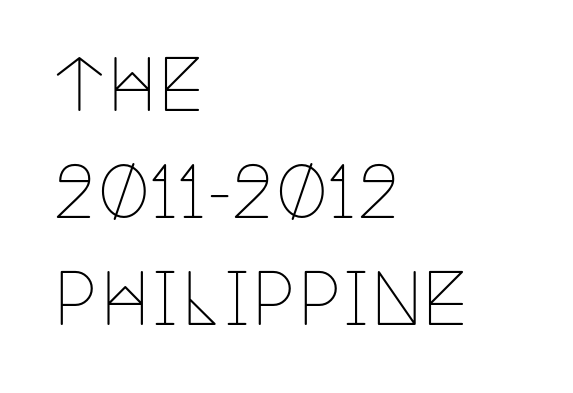
The space between consecutive lines is moderate. The text was rendered using a seriffed face with decorative stroke endings. The tracking reads as untouched default to a designer's eye. The typesetting does not lean heavy: it is not bold.
